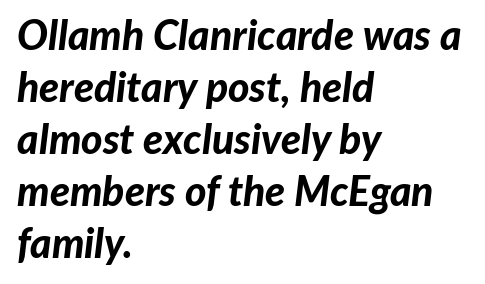
The rendering uses natural spacing where letterforms have individual widths. The lines in this sample share a left origin and differ only in where they stop. The rendering keeps characters at their native spacing. The letters are bold, with thick, heavy strokes. Is there much room between lines? A standard amount, neither cramped nor airy. This rendering features lettering with no underline.
